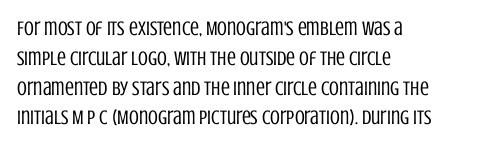
Q: Is the text bold? A: No.
Q: Is the text italic (slanted)? A: No, it is upright.
Q: Is the text underlined? A: No.
Q: How is the paragraph aligned? A: Left-aligned.
Q: Is the spacing between letters normal or unusually wide? A: Normal.
Q: Is the spacing between lines tight, normal or loose? A: Normal.
